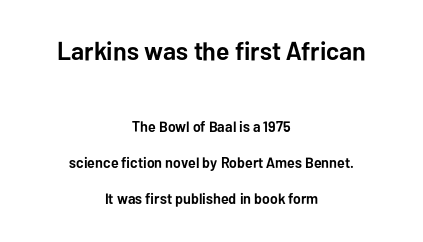
{"italic": "no", "bold": "yes", "underline": "no", "align": "center", "line_spacing": "loose", "line_spacing_ratio": 2.4, "letter_spacing": "normal", "letter_spacing_em": 0.0, "larger_block": "first", "size_ratio": 1.73, "glyph_px": 26}
